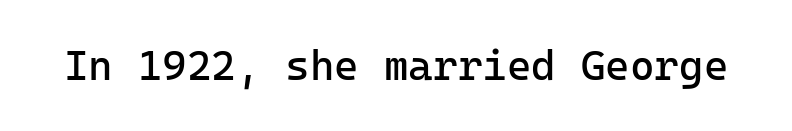
{"serif": "no", "italic": "no", "bold": "no", "weight": "regular", "width": "normal", "stroke_contrast": "low", "x_height": "medium", "monospaced": "yes", "underline": "no", "letter_spacing": "normal", "letter_spacing_em": 0.0, "glyph_px": 42}
